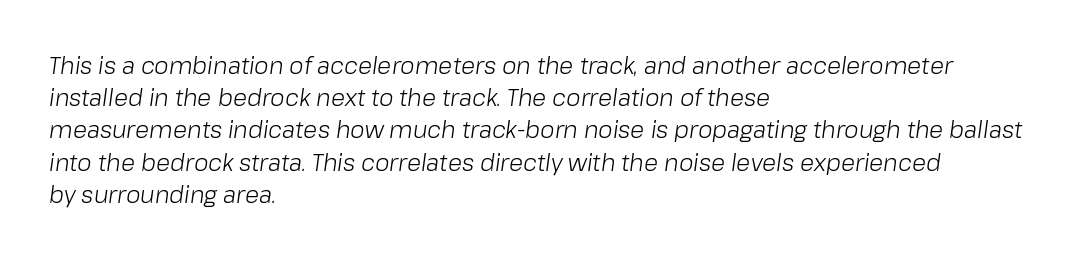
The image shows 23 px text type, italic (leaning right); set left-aligned, normal line spacing (1.4x), normal letter spacing, not underlined.
